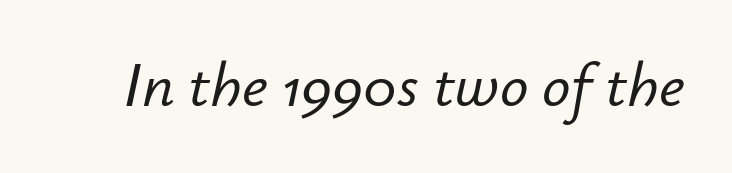
{"italic": "yes", "lean": "right", "slant_degrees": 12, "width": "normal", "stroke_contrast": "low", "x_height": "small", "monospaced": "no", "underline": "no", "letter_spacing": "normal", "letter_spacing_em": 0.0, "glyph_px": 63}
